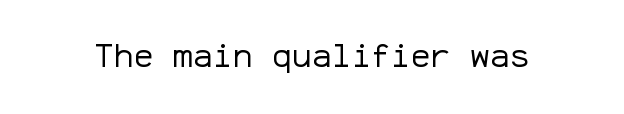
Q: Is the text bold? A: No.
Q: Is the text italic (slanted)? A: No, it is upright.
Q: Is the typeface a serif or a sans-serif typeface? A: Sans-serif.
Q: Is the text underlined? A: No.
Q: Is the spacing between letters normal or unusually wide? A: Normal.
Q: Width (condensed, normal, or wide)? A: Normal.
Q: Stroke contrast? A: Low.
Q: x-height? A: Medium.
Q: Monospaced? A: Yes.
